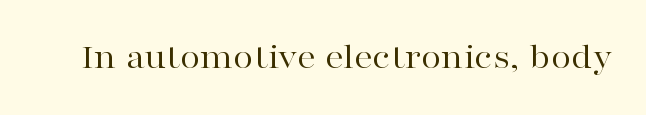
The image shows 37 px regular-weight, wide serif type, upright; set normal letter spacing, not underlined; high stroke contrast and a medium x-height.
